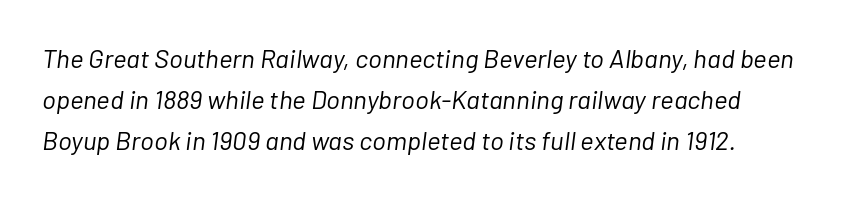
Q: Is the text bold? A: No.
Q: Is the text italic (slanted)? A: Yes, it leans right by about 7 degrees.
Q: Is the text underlined? A: No.
Q: Is the spacing between letters normal or unusually wide? A: Normal.
Q: Is the spacing between lines tight, normal or loose? A: Normal.
